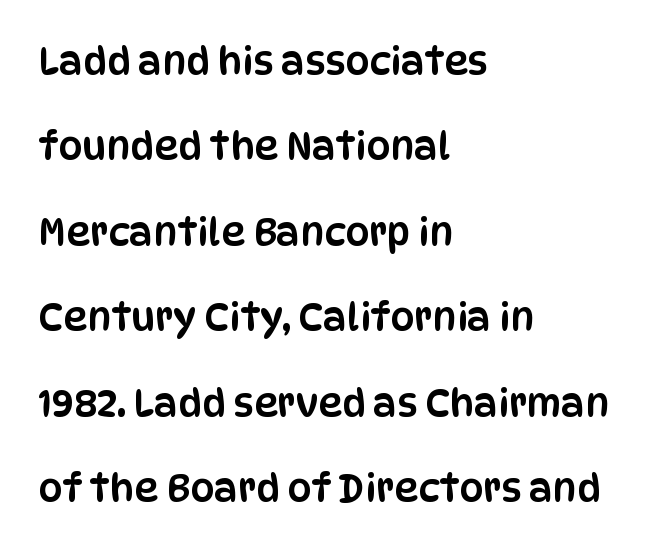
Q: Is the text italic (slanted)? A: No, it is upright.
Q: Is the typeface a serif or a sans-serif typeface? A: Sans-serif.
Q: Is the text underlined? A: No.
Q: How is the paragraph aligned? A: Left-aligned.
Q: Is the spacing between letters normal or unusually wide? A: Normal.
Q: Is the spacing between lines tight, normal or loose? A: Loose.
Q: Width (condensed, normal, or wide)? A: Condensed.
Q: Stroke contrast? A: Low.
Q: x-height? A: Large.
Q: Monospaced? A: No.
